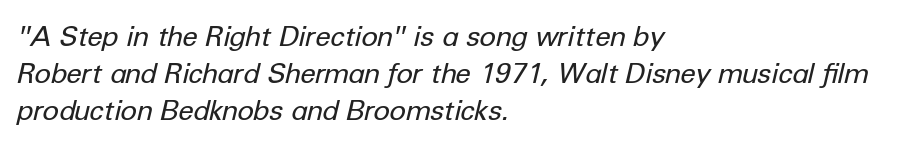
The image shows 28 px regular-weight type, italic (leaning right); set left-aligned, normal line spacing (1.32x), normal letter spacing, not underlined; low stroke contrast and a medium x-height.
